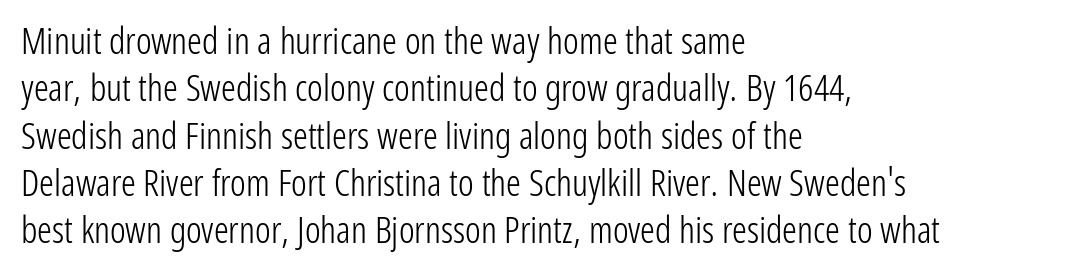
Unlike italic type, these characters show no tilt at all. Plain, unruled lines of type. Regular leading. The gaps between neighbouring characters are ordinary and unremarkable.
